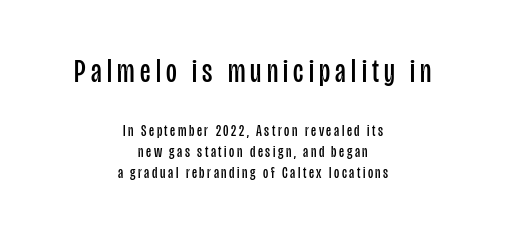
Q: Is the text bold? A: No.
Q: Is the text italic (slanted)? A: No, it is upright.
Q: Is the typeface a serif or a sans-serif typeface? A: Sans-serif.
Q: Is the text underlined? A: No.
Q: How is the paragraph aligned? A: Centered.
Q: Is the spacing between lines tight, normal or loose? A: Normal.
Q: Which block of text is set in a larger size, the first (top) or the second (bottom)? A: The first (top) one.
Q: Width (condensed, normal, or wide)? A: Condensed.
Q: Stroke contrast? A: Low.
Q: x-height? A: Large.
Q: Monospaced? A: No.
